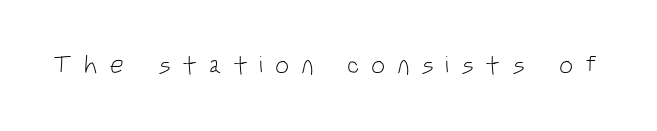
{"italic": "no", "bold": "no", "underline": "no", "letter_spacing": "wide", "letter_spacing_em": 0.46, "glyph_px": 25}
